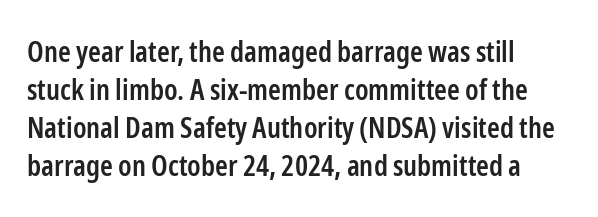
Q: Is the text bold? A: Semi-bold.
Q: Is the text italic (slanted)? A: No, it is upright.
Q: Is the typeface a serif or a sans-serif typeface? A: Sans-serif.
Q: Is the text underlined? A: No.
Q: How is the paragraph aligned? A: Left-aligned.
Q: Is the spacing between letters normal or unusually wide? A: Normal.
Q: Is the spacing between lines tight, normal or loose? A: Normal.
Q: Width (condensed, normal, or wide)? A: Condensed.
Q: Stroke contrast? A: Low.
Q: x-height? A: Medium.
Q: Monospaced? A: No.
